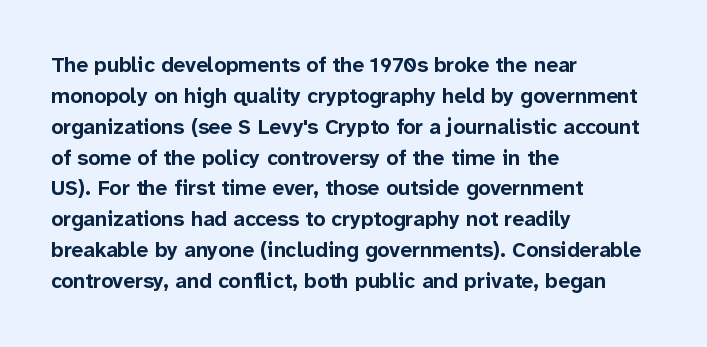
Q: Is the text bold? A: Yes.
Q: Is the text italic (slanted)? A: No, it is upright.
Q: Is the text underlined? A: No.
Q: How is the paragraph aligned? A: Left-aligned.
Q: Is the spacing between letters normal or unusually wide? A: Normal.
Q: Is the spacing between lines tight, normal or loose? A: Normal.
